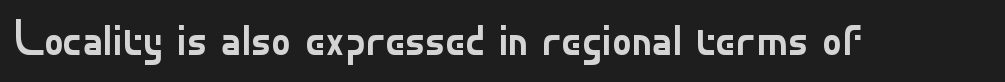
Just letters on the line, the space beneath them empty. Weight: in the light-to-regular range. Serif or sans? Sans — the stroke terminals are bare. Note the varied advance widths — an 'i' is clearly narrower than an 'm'.
